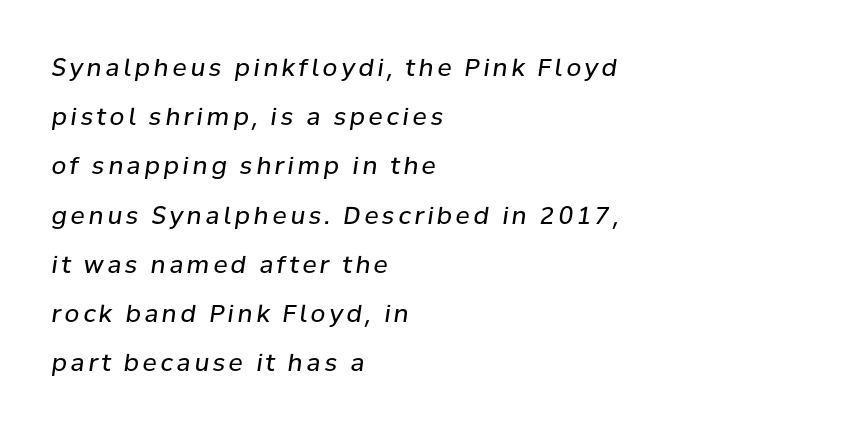
{"italic": "yes", "lean": "right", "slant_degrees": 8, "bold": "no", "underline": "no", "align": "left", "line_spacing": "loose", "line_spacing_ratio": 2.05, "glyph_px": 24}
